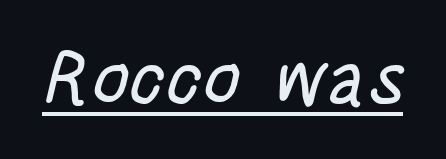
{"serif": "no", "width": "condensed", "stroke_contrast": "low", "x_height": "large", "monospaced": "no", "underline": "yes", "letter_spacing": "normal", "letter_spacing_em": 0.0, "glyph_px": 74}
